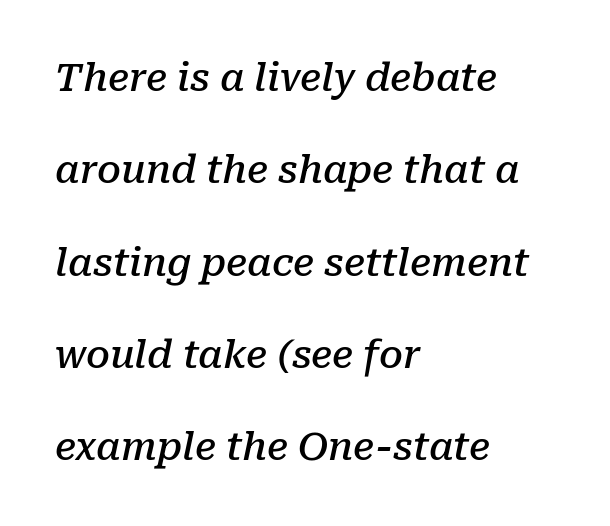
{"serif": "yes", "italic": "yes", "lean": "right", "slant_degrees": 10, "bold": "semi", "weight": "semibold", "width": "normal", "stroke_contrast": "low", "x_height": "medium", "monospaced": "no", "underline": "no", "align": "left", "line_spacing": "loose", "line_spacing_ratio": 2.43, "letter_spacing": "normal", "letter_spacing_em": 0.0, "glyph_px": 38}
